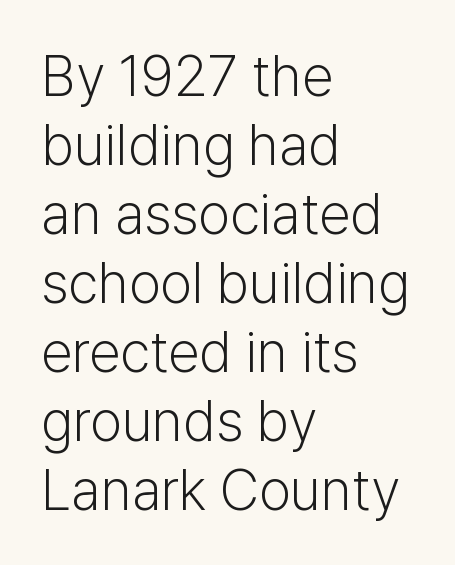
Q: Is the text bold? A: No.
Q: Is the text italic (slanted)? A: No, it is upright.
Q: Is the typeface a serif or a sans-serif typeface? A: Sans-serif.
Q: Is the text underlined? A: No.
Q: How is the paragraph aligned? A: Left-aligned.
Q: Is the spacing between letters normal or unusually wide? A: Normal.
Q: Width (condensed, normal, or wide)? A: Normal.
Q: Stroke contrast? A: Low.
Q: x-height? A: Medium.
Q: Monospaced? A: No.
